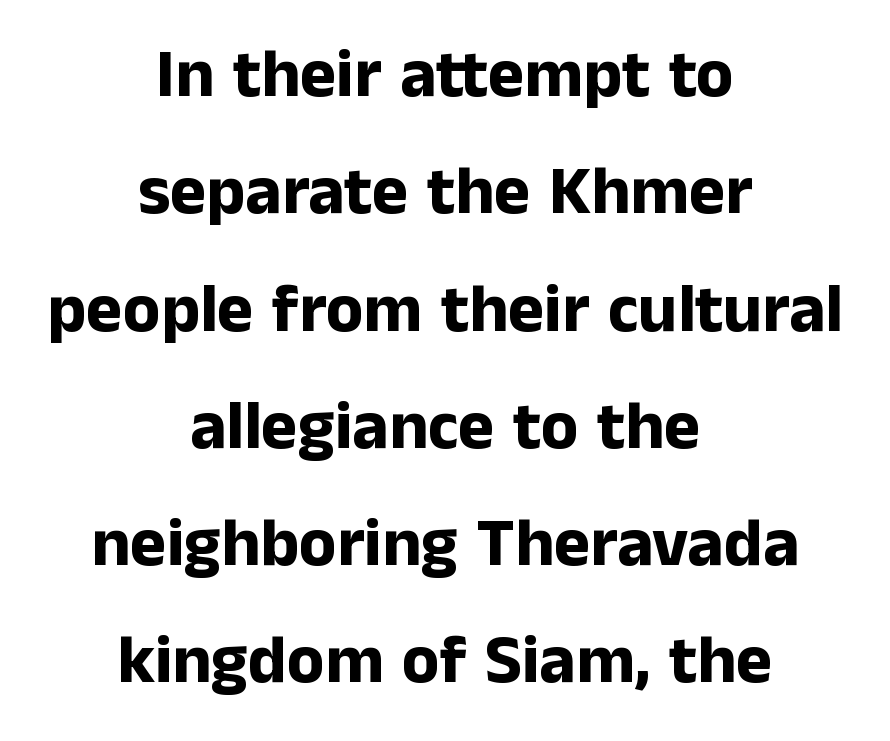
{"serif": "no", "italic": "no", "bold": "yes", "weight": "bold", "width": "normal", "stroke_contrast": "low", "x_height": "medium", "monospaced": "no", "underline": "no", "align": "center", "line_spacing": "normal", "line_spacing_ratio": 1.7, "letter_spacing": "normal", "letter_spacing_em": 0.0, "glyph_px": 69}
